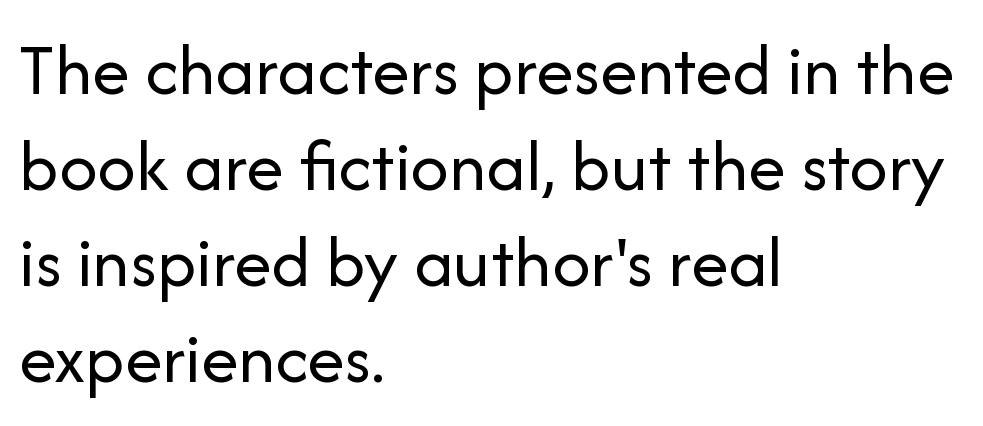
{"serif": "no", "italic": "no", "bold": "no", "weight": "regular", "width": "normal", "stroke_contrast": "low", "x_height": "medium", "monospaced": "no", "underline": "no", "align": "left", "line_spacing": "normal", "line_spacing_ratio": 1.28, "letter_spacing": "normal", "letter_spacing_em": 0.0, "glyph_px": 75}
